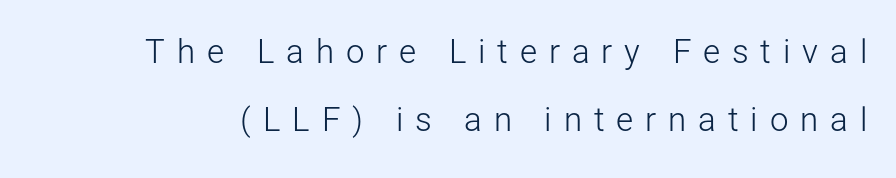
Q: Is the text bold? A: No.
Q: Is the text italic (slanted)? A: No, it is upright.
Q: Is the typeface a serif or a sans-serif typeface? A: Sans-serif.
Q: Is the text underlined? A: No.
Q: Is the spacing between letters normal or unusually wide? A: Unusually wide.
Q: Is the spacing between lines tight, normal or loose? A: Loose.
Q: Width (condensed, normal, or wide)? A: Normal.
Q: Stroke contrast? A: Low.
Q: x-height? A: Medium.
Q: Monospaced? A: No.
